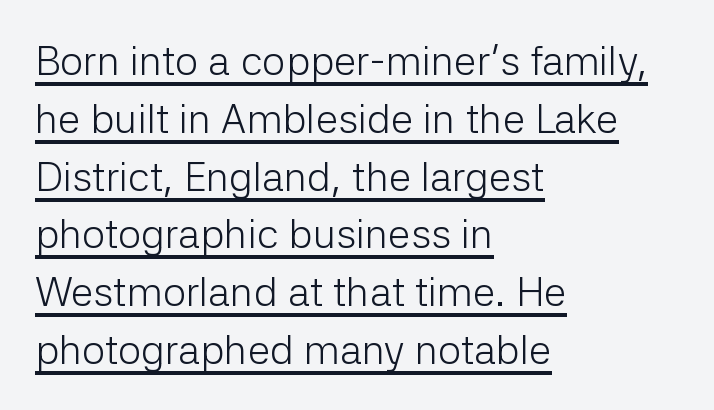
The font is comparable to plain body text, perhaps lighter. Posture: vertical. The rows are spaced the way most documents space them. Proportional: the letters do not fall into vertical columns. Default kerning and tracking; the words read as compact shapes.
